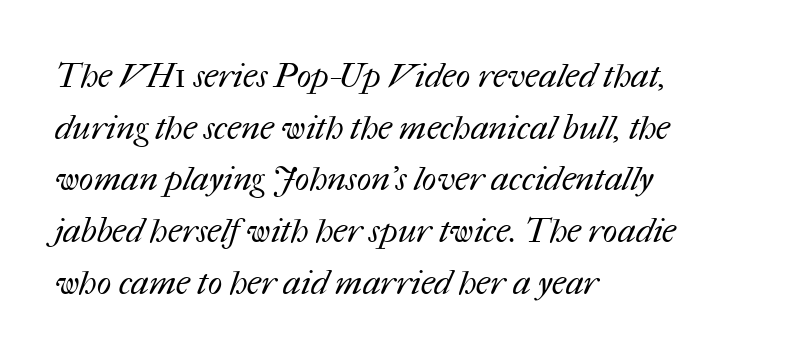
The image shows 34 px regular-weight type; set left-aligned, normal line spacing (1.52x), normal letter spacing, not underlined; medium stroke contrast and a medium x-height.
